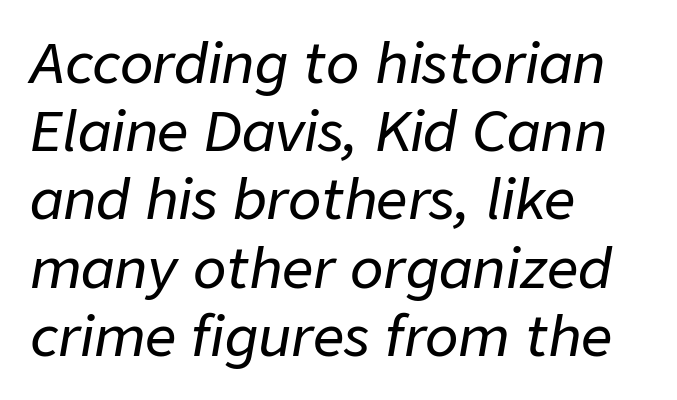
Left-aligned paragraph, ragged on the right. The string is rendered with underlining switched off. Would a proofreader flag this as italicized? Yes. Think of a printed novel: that variable character pitch is what you see here. The letterforms sit shoulder to shoulder at normal distance.
